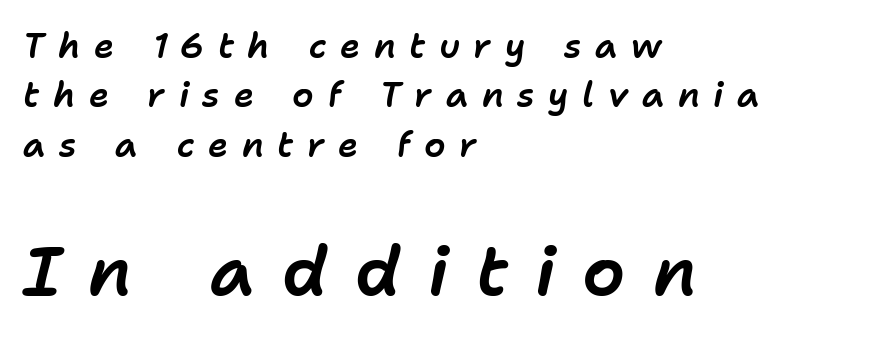
The image shows 68 px text type, italic (leaning right); set left-aligned, normal line spacing (1.45x), unusually wide letter spacing (+0.4 em), not underlined; the second (bottom) block is 2.0x larger; low stroke contrast and a medium x-height.
